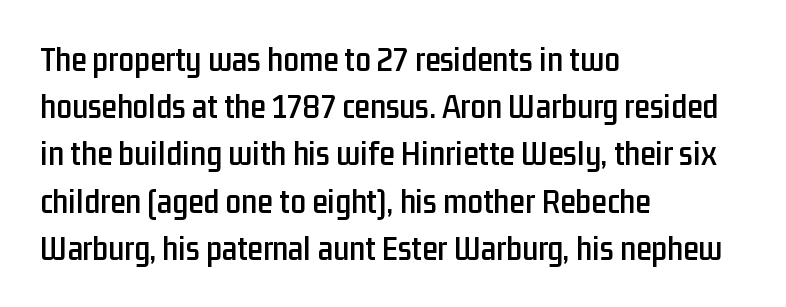
{"serif": "no", "italic": "no", "width": "condensed", "stroke_contrast": "low", "x_height": "medium", "monospaced": "no", "underline": "no", "align": "left", "line_spacing": "normal", "line_spacing_ratio": 1.35, "letter_spacing": "normal", "letter_spacing_em": 0.0, "glyph_px": 35}
